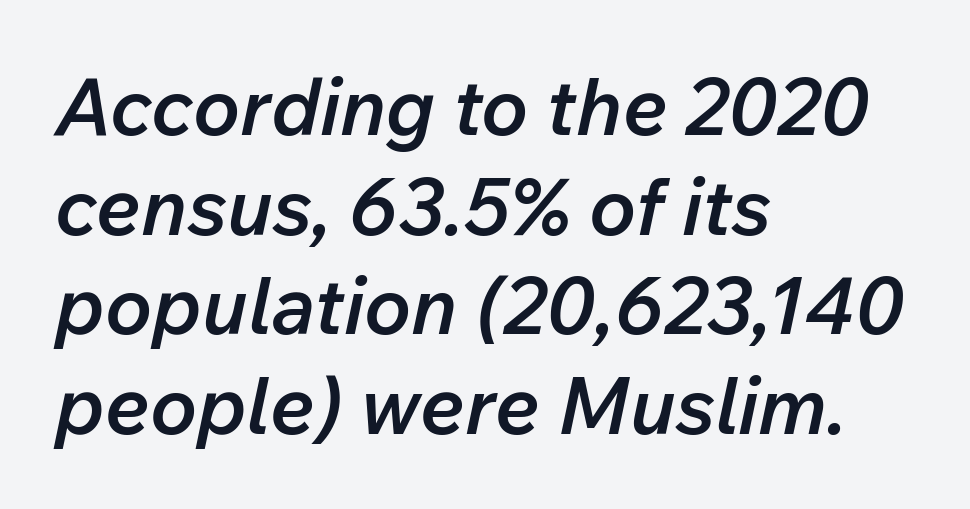
Q: Is the text bold? A: Semi-bold.
Q: Is the text italic (slanted)? A: Yes, it leans right by about 12 degrees.
Q: Is the text underlined? A: No.
Q: How is the paragraph aligned? A: Left-aligned.
Q: Is the spacing between letters normal or unusually wide? A: Normal.
Q: Is the spacing between lines tight, normal or loose? A: Normal.
Q: Width (condensed, normal, or wide)? A: Normal.
Q: Stroke contrast? A: Low.
Q: x-height? A: Medium.
Q: Monospaced? A: No.
